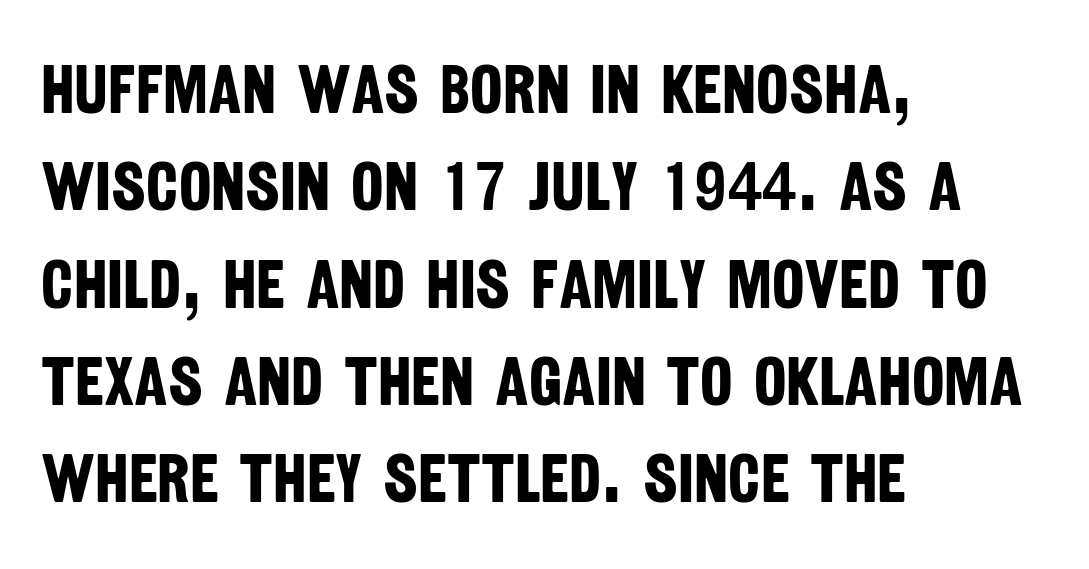
The image shows 69 px bold, condensed sans-serif type; set left-aligned, normal line spacing (1.41x), normal letter spacing, not underlined; low stroke contrast and a large x-height.
